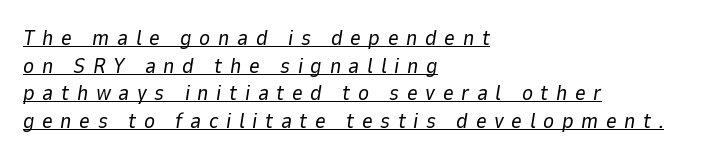
{"italic": "yes", "lean": "right", "slant_degrees": 9, "bold": "no", "underline": "yes", "align": "left", "line_spacing": "normal", "line_spacing_ratio": 1.32, "letter_spacing": "wide", "letter_spacing_em": 0.36, "glyph_px": 21}
